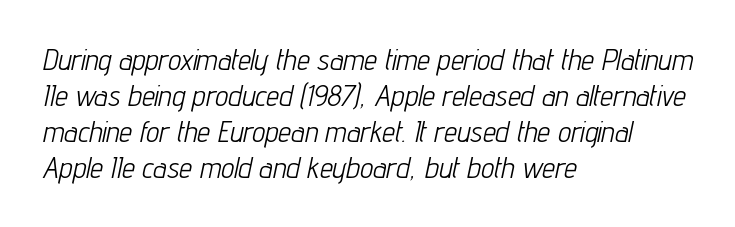
Q: Is the text bold? A: No.
Q: Is the text italic (slanted)? A: Yes, it leans right by about 12 degrees.
Q: Is the text underlined? A: No.
Q: How is the paragraph aligned? A: Left-aligned.
Q: Is the spacing between letters normal or unusually wide? A: Normal.
Q: Width (condensed, normal, or wide)? A: Condensed.
Q: Stroke contrast? A: Low.
Q: x-height? A: Medium.
Q: Monospaced? A: No.
